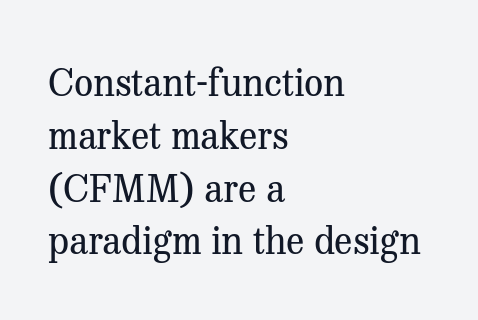
{"serif": "yes", "italic": "no", "bold": "no", "weight": "regular", "width": "normal", "stroke_contrast": "medium", "x_height": "medium", "monospaced": "no", "underline": "no", "align": "left", "line_spacing": "normal", "line_spacing_ratio": 1.39, "letter_spacing": "normal", "letter_spacing_em": 0.0, "glyph_px": 38}
